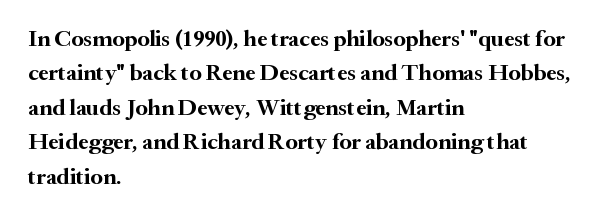
Q: Is the text bold? A: Yes.
Q: Is the text italic (slanted)? A: No, it is upright.
Q: Is the text underlined? A: No.
Q: How is the paragraph aligned? A: Left-aligned.
Q: Is the spacing between letters normal or unusually wide? A: Normal.
Q: Is the spacing between lines tight, normal or loose? A: Normal.
